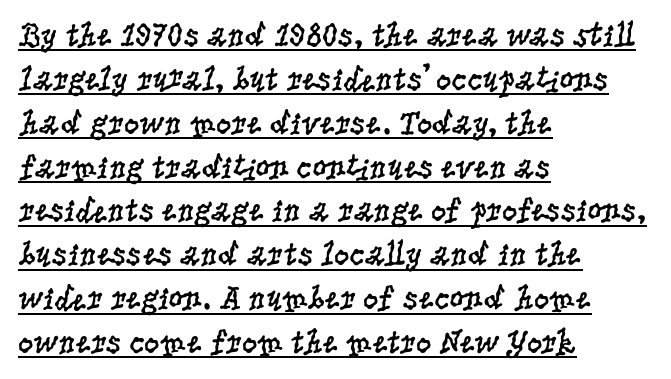
{"serif": "yes", "bold": "no", "weight": "regular", "width": "condensed", "stroke_contrast": "low", "x_height": "large", "monospaced": "no", "underline": "yes", "align": "left", "line_spacing": "normal", "line_spacing_ratio": 1.29, "letter_spacing": "normal", "letter_spacing_em": 0.0, "glyph_px": 34}
